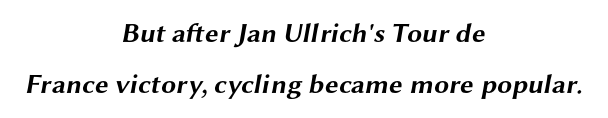
This sample uses plain, unmodified letter spacing. The rendering positions every line midway between the sides. Rule under the text: the space is simply empty. This is heavy type, rendered in bold.
